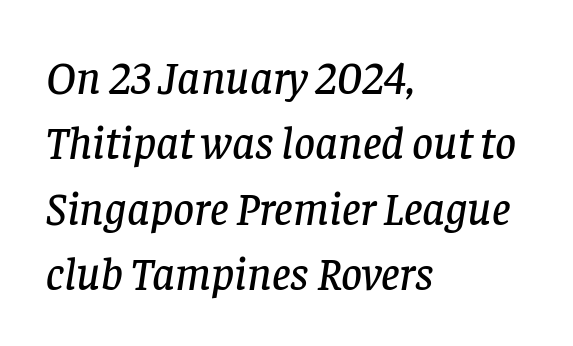
The image shows 46 px serif type, italic (leaning right); set left-aligned, normal line spacing (1.42x), normal letter spacing, not underlined; low stroke contrast and a large x-height.
